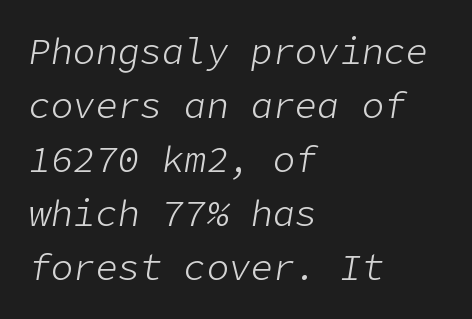
{"italic": "yes", "lean": "right", "slant_degrees": 9, "bold": "no", "weight": "light", "width": "normal", "stroke_contrast": "low", "x_height": "medium", "underline": "no", "align": "left", "line_spacing": "normal", "line_spacing_ratio": 1.46, "letter_spacing": "normal", "letter_spacing_em": 0.0, "glyph_px": 37}
